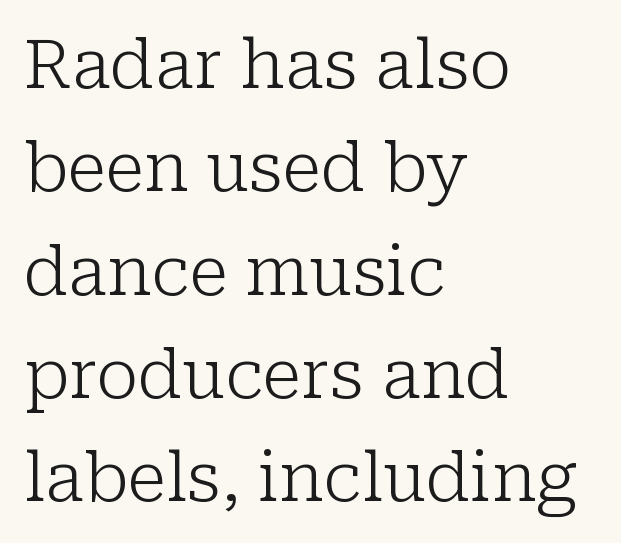
{"serif": "yes", "italic": "no", "bold": "no", "weight": "light", "width": "normal", "stroke_contrast": "low", "x_height": "medium", "monospaced": "no", "underline": "no", "align": "left", "line_spacing": "normal", "line_spacing_ratio": 1.52, "letter_spacing": "normal", "letter_spacing_em": 0.0, "glyph_px": 68}
